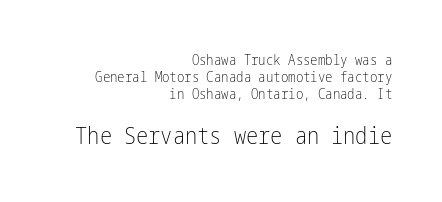
Q: Is the text bold? A: No.
Q: Is the text italic (slanted)? A: No, it is upright.
Q: Is the text underlined? A: No.
Q: How is the paragraph aligned? A: Right-aligned.
Q: Is the spacing between letters normal or unusually wide? A: Normal.
Q: Which block of text is set in a larger size, the first (top) or the second (bottom)? A: The second (bottom) one.
